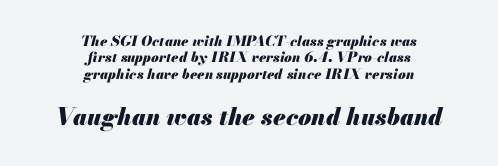
Q: Is the text bold? A: Yes.
Q: Is the text italic (slanted)? A: Yes, it leans right by about 13 degrees.
Q: Is the text underlined? A: No.
Q: How is the paragraph aligned? A: Centered.
Q: Is the spacing between letters normal or unusually wide? A: Normal.
Q: Which block of text is set in a larger size, the first (top) or the second (bottom)? A: The second (bottom) one.
